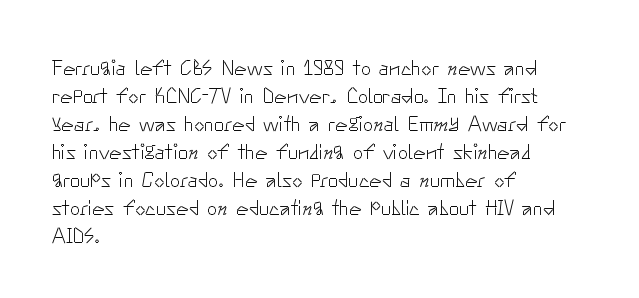
The paragraph has a hard left edge and a soft right edge. Rows of type keep a routine distance in the vertical direction. The letters sit at their default tracking, neither squeezed nor spread. Posture: vertical.
